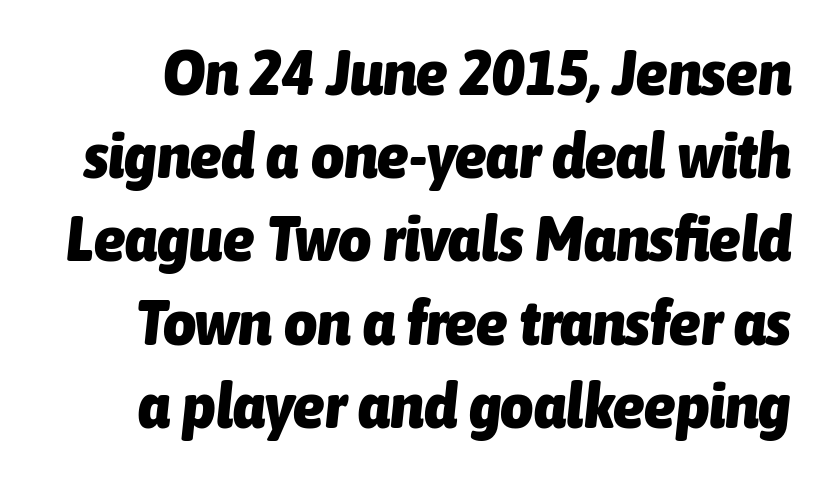
The image shows 64 px heavy, condensed type, italic (leaning right); set normal line spacing (1.3x), normal letter spacing, not underlined; low stroke contrast and a medium x-height.
